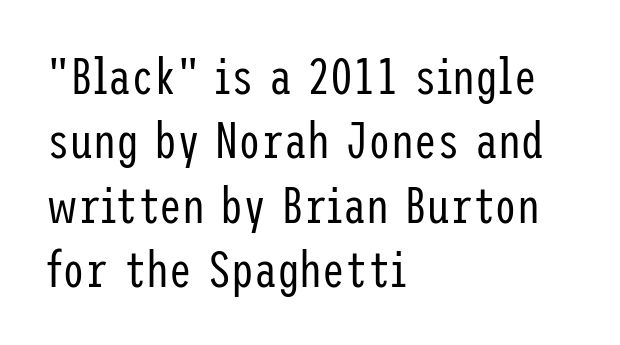
The image shows 51 px regular-weight, condensed sans-serif type, upright; set left-aligned, normal line spacing (1.26x), normal letter spacing, not underlined; low stroke contrast and a medium x-height.
